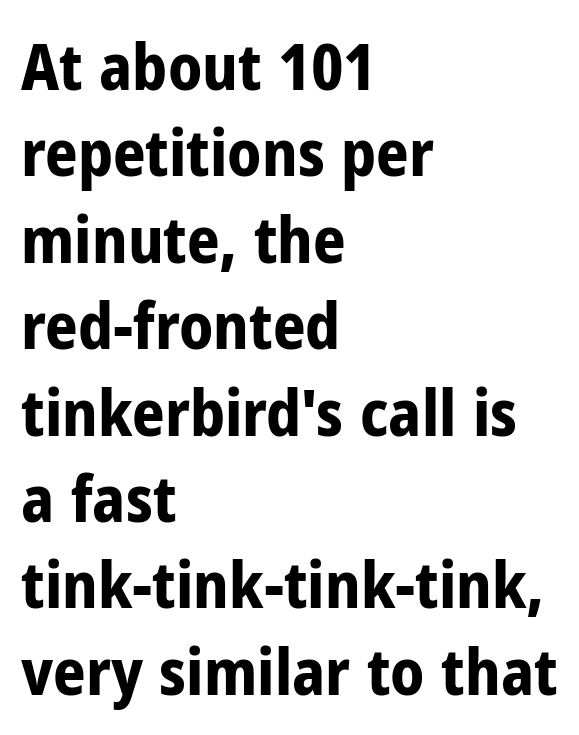
Q: Is the text bold? A: Yes.
Q: Is the text italic (slanted)? A: No, it is upright.
Q: Is the typeface a serif or a sans-serif typeface? A: Sans-serif.
Q: Is the text underlined? A: No.
Q: How is the paragraph aligned? A: Left-aligned.
Q: Is the spacing between letters normal or unusually wide? A: Normal.
Q: Is the spacing between lines tight, normal or loose? A: Normal.
Q: Width (condensed, normal, or wide)? A: Condensed.
Q: Stroke contrast? A: Low.
Q: x-height? A: Medium.
Q: Monospaced? A: No.
